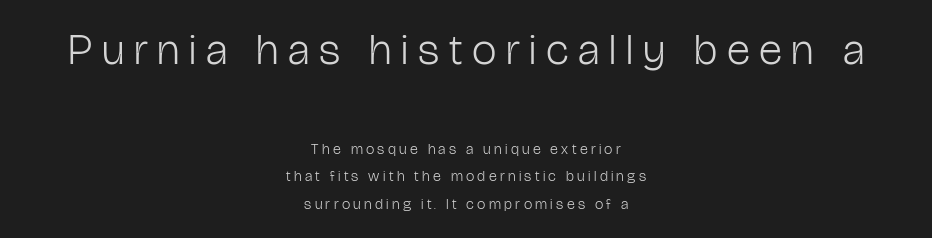
Q: Is the text bold? A: No.
Q: Is the text italic (slanted)? A: No, it is upright.
Q: Is the typeface a serif or a sans-serif typeface? A: Sans-serif.
Q: Is the text underlined? A: No.
Q: How is the paragraph aligned? A: Centered.
Q: Is the spacing between letters normal or unusually wide? A: Unusually wide.
Q: Which block of text is set in a larger size, the first (top) or the second (bottom)? A: The first (top) one.
Q: Width (condensed, normal, or wide)? A: Condensed.
Q: Stroke contrast? A: Low.
Q: x-height? A: Medium.
Q: Monospaced? A: No.
